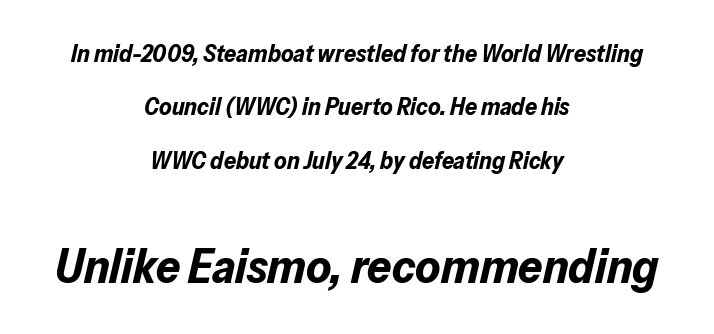
The image shows 48 px bold type, italic (leaning right); set centered, loose line spacing (2.22x), normal letter spacing, not underlined; the second (bottom) block is 2.0x larger; low stroke contrast and a medium x-height.
